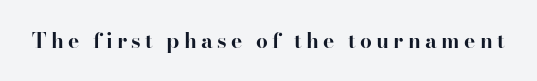
{"italic": "no", "bold": "yes", "underline": "no", "letter_spacing": "wide", "letter_spacing_em": 0.2, "glyph_px": 21}
